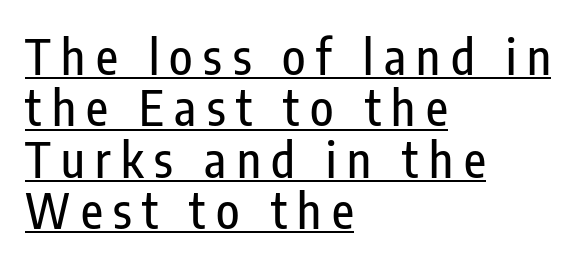
{"serif": "no", "italic": "no", "width": "condensed", "stroke_contrast": "low", "x_height": "medium", "monospaced": "no", "underline": "yes", "align": "left", "line_spacing": "tight", "line_spacing_ratio": 1.07, "letter_spacing": "wide", "letter_spacing_em": 0.22, "glyph_px": 48}
